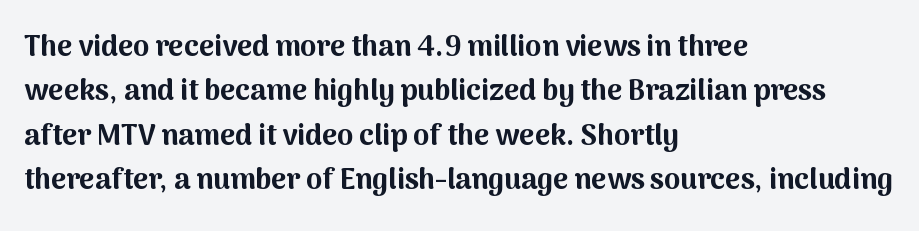
Q: Is the text bold? A: Yes.
Q: Is the text italic (slanted)? A: No, it is upright.
Q: Is the typeface a serif or a sans-serif typeface? A: Sans-serif.
Q: Is the text underlined? A: No.
Q: How is the paragraph aligned? A: Left-aligned.
Q: Is the spacing between letters normal or unusually wide? A: Normal.
Q: Is the spacing between lines tight, normal or loose? A: Normal.
Q: Width (condensed, normal, or wide)? A: Normal.
Q: Stroke contrast? A: Medium.
Q: x-height? A: Medium.
Q: Monospaced? A: No.
